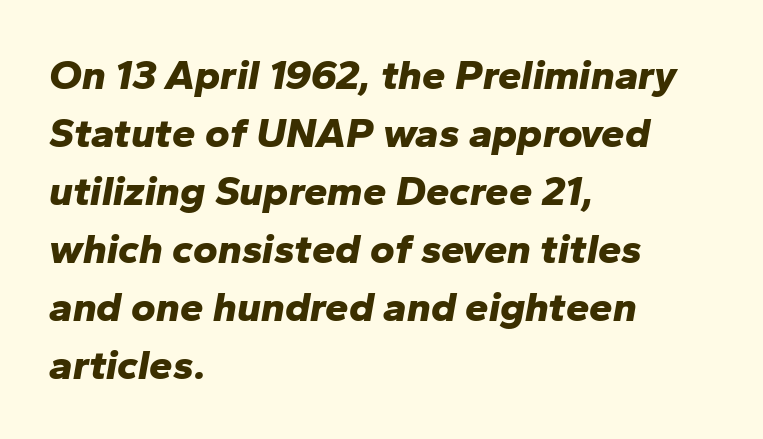
Q: Is the text bold? A: Yes.
Q: Is the text italic (slanted)? A: Yes, it leans right by about 10 degrees.
Q: Is the text underlined? A: No.
Q: How is the paragraph aligned? A: Left-aligned.
Q: Is the spacing between letters normal or unusually wide? A: Normal.
Q: Is the spacing between lines tight, normal or loose? A: Normal.
Q: Width (condensed, normal, or wide)? A: Normal.
Q: Stroke contrast? A: Low.
Q: x-height? A: Medium.
Q: Monospaced? A: No.
